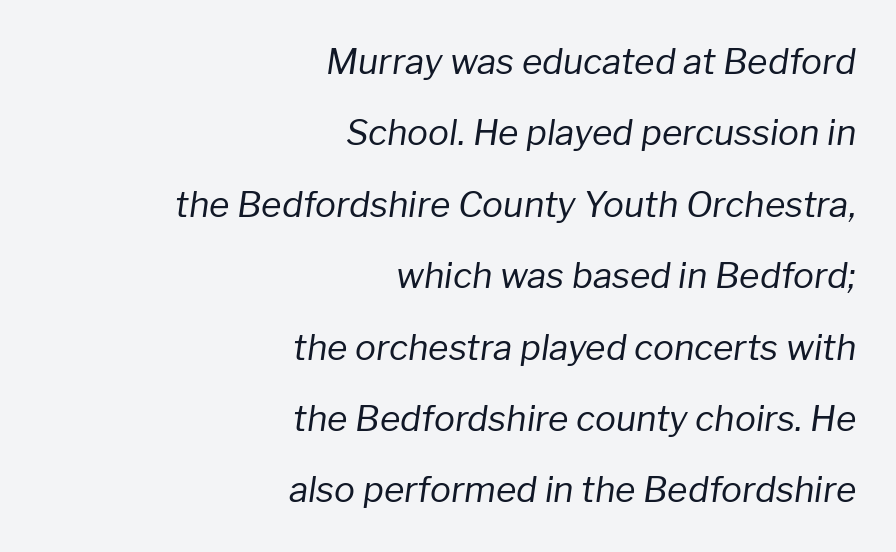
The image shows 35 px regular-weight type, italic (leaning right); set right-aligned, loose line spacing (2.04x), normal letter spacing, not underlined; low stroke contrast and a medium x-height.
